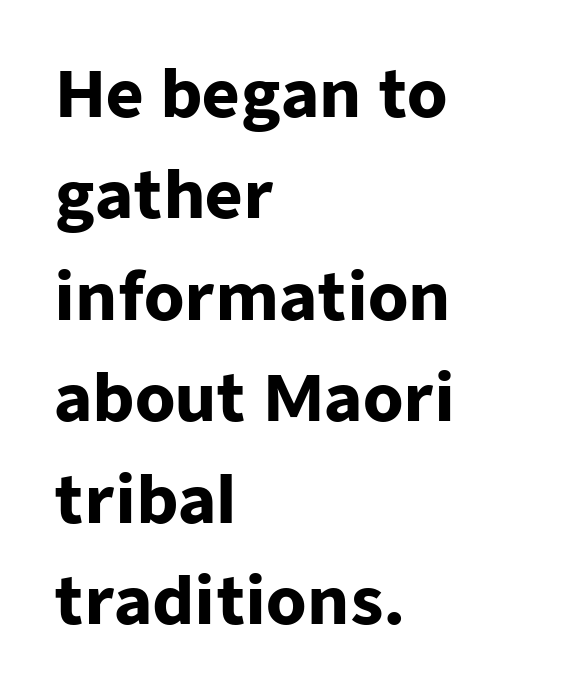
Spacing between characters is what you'd get straight out of the box. Nobody drew a line under any word here. Note the varied advance widths — an 'i' is clearly narrower than an 'm'. Notice how thick the strokes are: this is what a full bold looks like.
